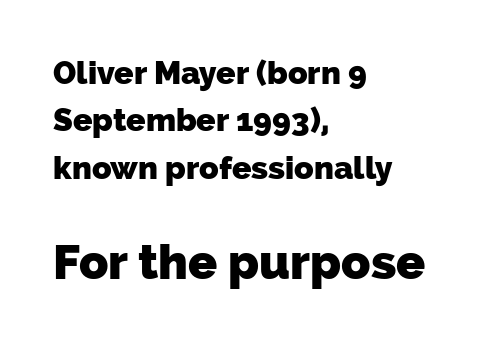
The image shows 48 px heavy sans-serif type; set left-aligned, normal line spacing (1.48x), normal letter spacing, not underlined; the second (bottom) block is 1.5x larger; low stroke contrast and a medium x-height.
